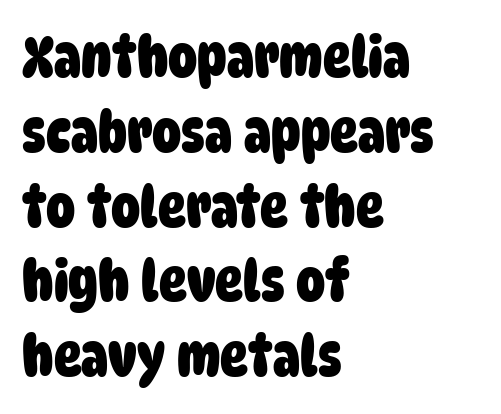
{"serif": "no", "bold": "yes", "weight": "heavy", "width": "condensed", "stroke_contrast": "low", "x_height": "large", "monospaced": "no", "underline": "no", "align": "left", "line_spacing": "normal", "line_spacing_ratio": 1.29, "letter_spacing": "normal", "letter_spacing_em": 0.0, "glyph_px": 58}
